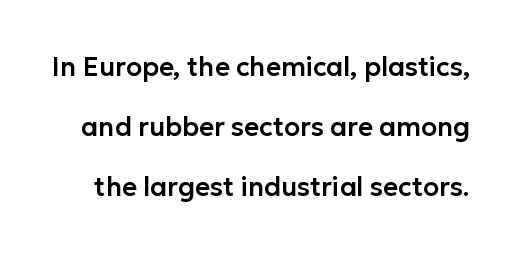
Q: Is the text italic (slanted)? A: No, it is upright.
Q: Is the text underlined? A: No.
Q: Is the spacing between letters normal or unusually wide? A: Normal.
Q: Is the spacing between lines tight, normal or loose? A: Loose.
